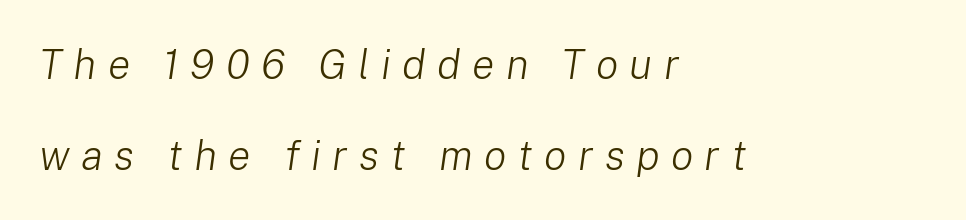
{"italic": "yes", "lean": "right", "slant_degrees": 8, "bold": "no", "weight": "light", "width": "normal", "stroke_contrast": "low", "x_height": "medium", "monospaced": "no", "underline": "no", "align": "left", "line_spacing": "loose", "line_spacing_ratio": 2.17, "letter_spacing": "wide", "letter_spacing_em": 0.27, "glyph_px": 42}
